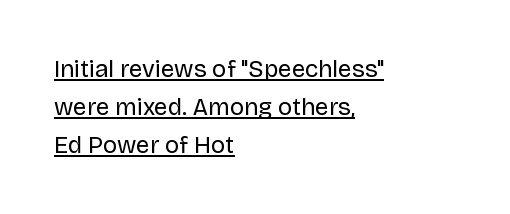
Q: Is the text bold? A: No.
Q: Is the text italic (slanted)? A: No, it is upright.
Q: Is the text underlined? A: Yes.
Q: How is the paragraph aligned? A: Left-aligned.
Q: Is the spacing between letters normal or unusually wide? A: Normal.
Q: Is the spacing between lines tight, normal or loose? A: Normal.
